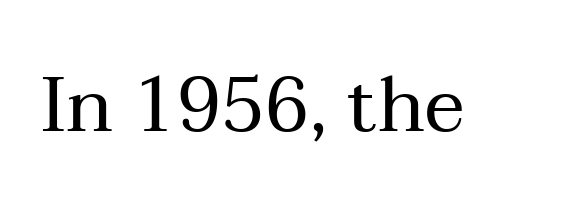
The image shows 76 px regular-weight serif type, upright; set normal letter spacing, not underlined; medium stroke contrast and a medium x-height.
